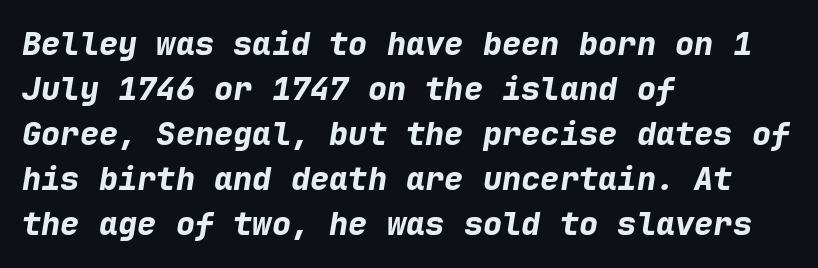
The image shows 32 px bold type, italic (leaning right), monospaced; set left-aligned, normal line spacing (1.41x), normal letter spacing, not underlined; low stroke contrast and a medium x-height.
